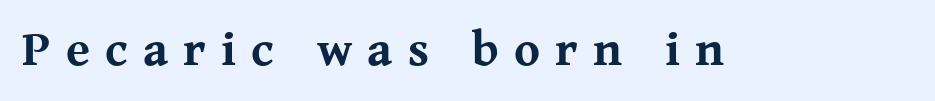
Q: Is the text bold? A: Yes.
Q: Is the text italic (slanted)? A: No, it is upright.
Q: Is the typeface a serif or a sans-serif typeface? A: Serif.
Q: Is the text underlined? A: No.
Q: Is the spacing between letters normal or unusually wide? A: Unusually wide.
Q: Width (condensed, normal, or wide)? A: Normal.
Q: Stroke contrast? A: Medium.
Q: x-height? A: Medium.
Q: Monospaced? A: No.
